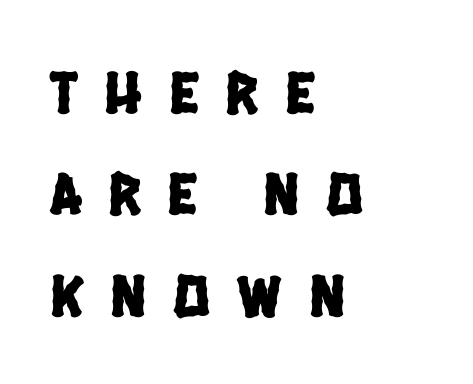
The face used here is a sans, in the tradition of grotesques and geometrics. The letters advance in unequal steps, a hallmark of proportional type. The lines are quadded left. Regular leading. The passage shown is not underscored anywhere. Inter-character spacing is expanded well beyond the font's built-in metrics.
